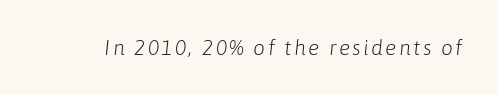
The gap between lines stays unmarked. No letter is thick-stroked: the sample isn't bold. Looking at the ascenders, they clearly lean.
